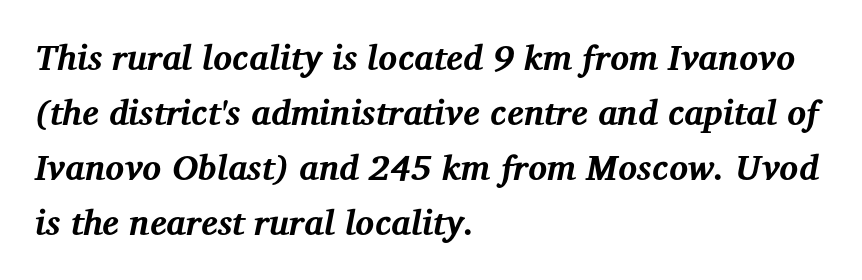
This block has exactly the height ordinary leading produces. What stands out about the letter spacing? Nothing — it is the standard amount. Where is the straight margin? On the left. Typographic density is high because the face is bold. The typeface chosen for these lines features serifs. The typography opts for an oblique posture over an upright one.
